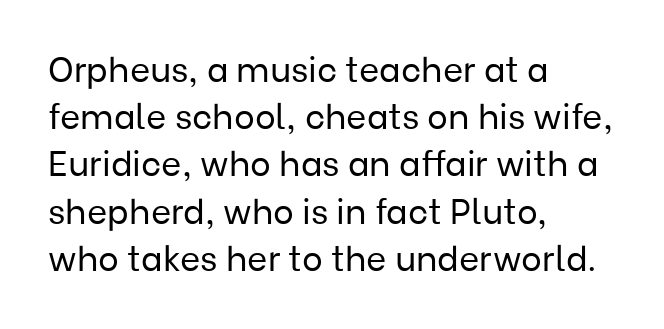
Q: Is the text bold? A: No.
Q: Is the text italic (slanted)? A: No, it is upright.
Q: Is the typeface a serif or a sans-serif typeface? A: Sans-serif.
Q: Is the text underlined? A: No.
Q: How is the paragraph aligned? A: Left-aligned.
Q: Is the spacing between letters normal or unusually wide? A: Normal.
Q: Is the spacing between lines tight, normal or loose? A: Normal.
Q: Width (condensed, normal, or wide)? A: Normal.
Q: Stroke contrast? A: Low.
Q: x-height? A: Medium.
Q: Monospaced? A: No.
